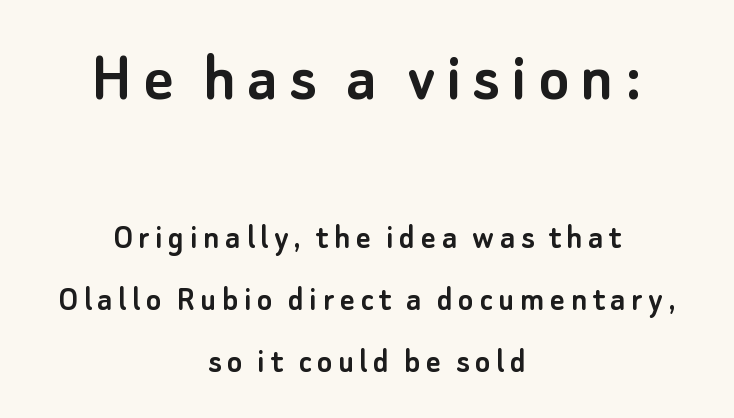
The image shows 72 px sans-serif type, upright; set centered, line spacing 1.72x, not underlined; the first (top) block is 2.0x larger; low stroke contrast and a small x-height.
